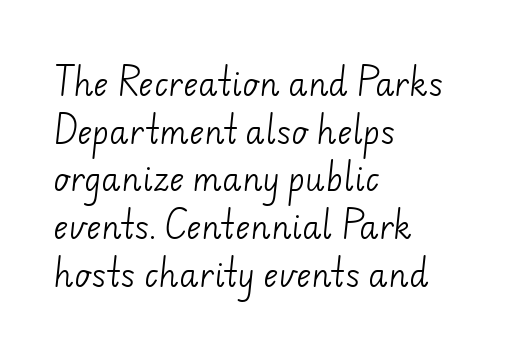
{"serif": "no", "bold": "no", "weight": "light", "width": "normal", "stroke_contrast": "low", "x_height": "small", "monospaced": "no", "underline": "no", "align": "left", "line_spacing": "normal", "line_spacing_ratio": 1.49, "letter_spacing": "normal", "letter_spacing_em": 0.0, "glyph_px": 32}
